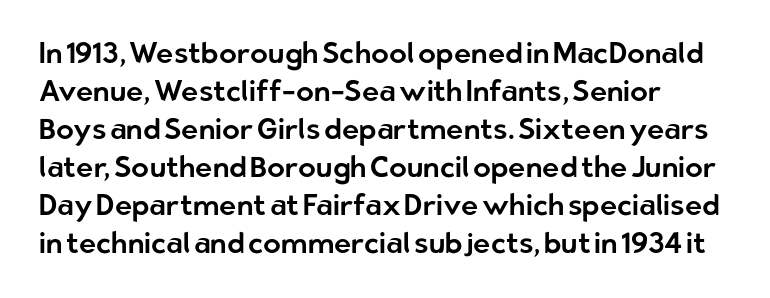
The image shows 29 px sans-serif type, upright; set normal line spacing (1.31x), normal letter spacing, not underlined; low stroke contrast and a medium x-height.
